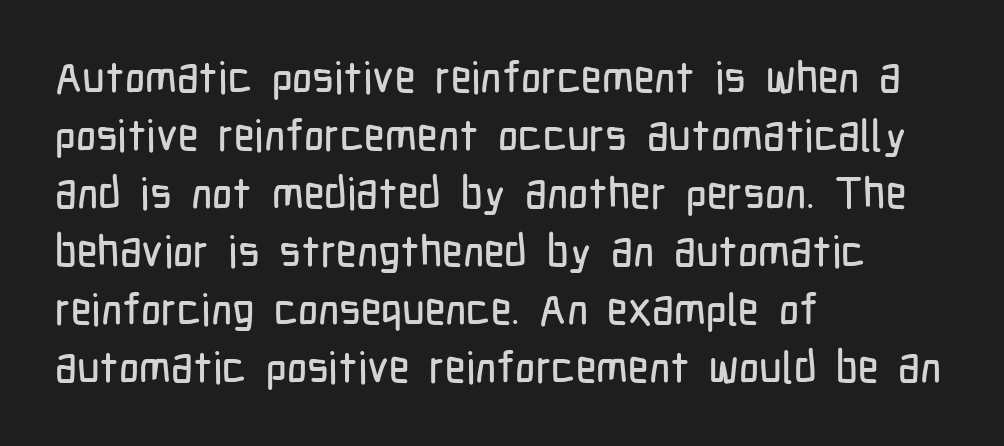
The image shows 44 px condensed sans-serif type, upright; set left-aligned, normal line spacing (1.32x), normal letter spacing, not underlined; low stroke contrast and a medium x-height.
